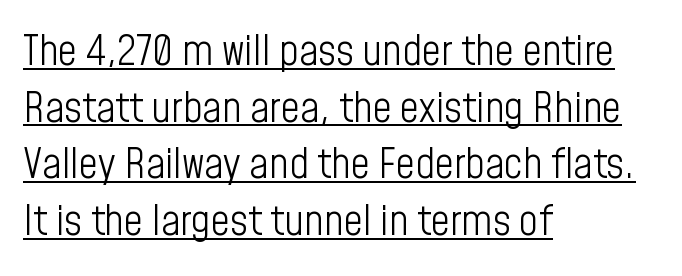
A baseline rule has been typeset under these characters. The weight would be labelled regular, book, light, or lighter still. Posture: upright roman. Alignment: flush left.
